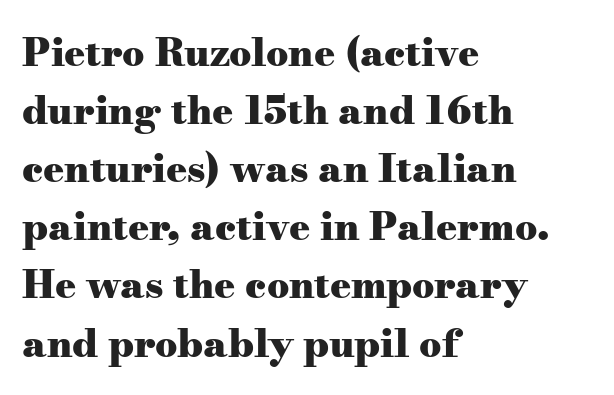
{"serif": "yes", "italic": "no", "bold": "yes", "weight": "heavy", "width": "wide", "stroke_contrast": "medium", "x_height": "small", "monospaced": "no", "underline": "no", "align": "left", "line_spacing": "normal", "line_spacing_ratio": 1.49, "letter_spacing": "normal", "letter_spacing_em": 0.0, "glyph_px": 39}
